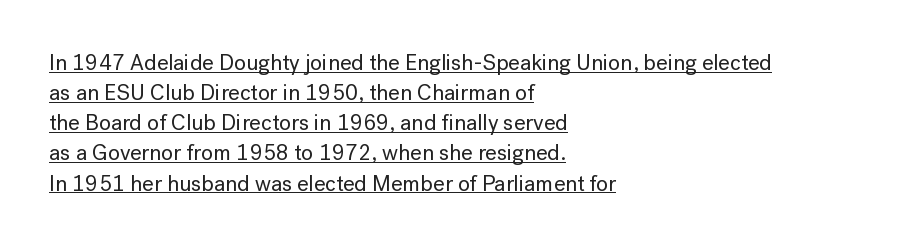
{"italic": "no", "underline": "yes", "align": "left", "line_spacing": "normal", "line_spacing_ratio": 1.37, "letter_spacing": "normal", "letter_spacing_em": 0.0, "glyph_px": 22}
